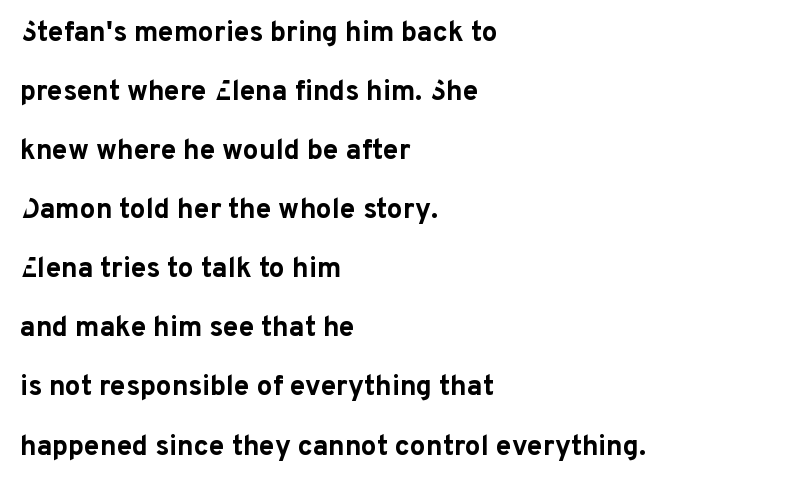
The image shows 28 px bold sans-serif type, upright; set left-aligned, loose line spacing (2.11x), normal letter spacing, not underlined; low stroke contrast and a medium x-height.
